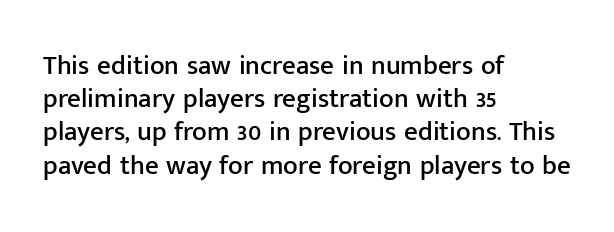
{"italic": "no", "underline": "no", "align": "left", "line_spacing_ratio": 1.23, "letter_spacing": "normal", "letter_spacing_em": 0.0, "glyph_px": 27}
